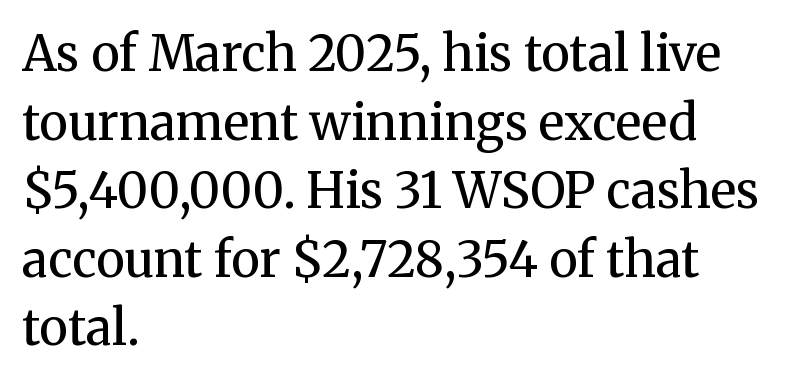
The image shows 49 px regular-weight serif type, upright; set left-aligned, normal line spacing (1.4x), normal letter spacing, not underlined; medium stroke contrast and a medium x-height.
